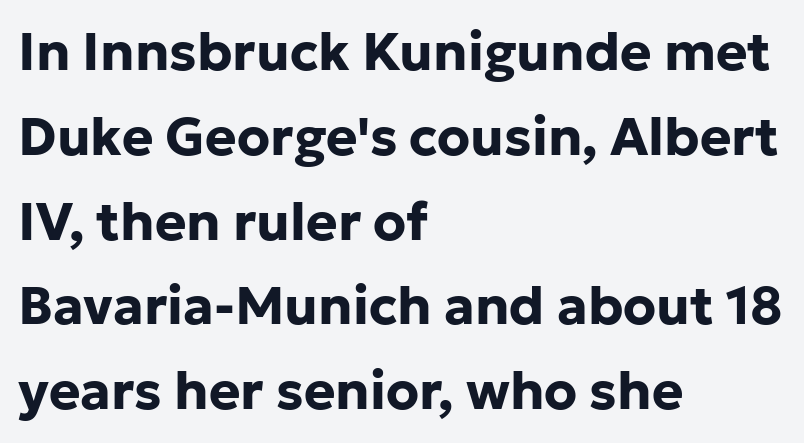
{"serif": "no", "italic": "no", "bold": "yes", "weight": "bold", "width": "normal", "stroke_contrast": "low", "x_height": "medium", "monospaced": "no", "underline": "no", "align": "left", "line_spacing": "normal", "line_spacing_ratio": 1.6, "letter_spacing": "normal", "letter_spacing_em": 0.0, "glyph_px": 53}
